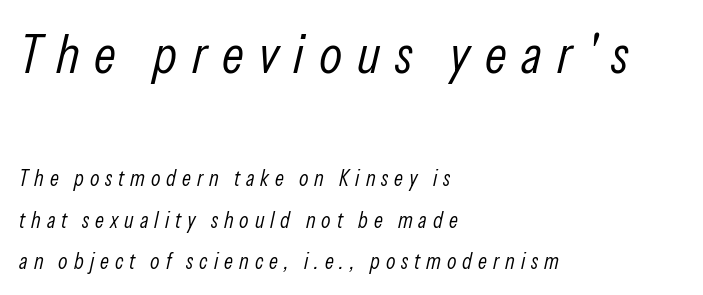
The image shows 54 px light, condensed type, italic (leaning right); set left-aligned, line spacing 1.89x, unusually wide letter spacing (+0.27 em), not underlined; the first (top) block is 2.45x larger; low stroke contrast and a medium x-height.
